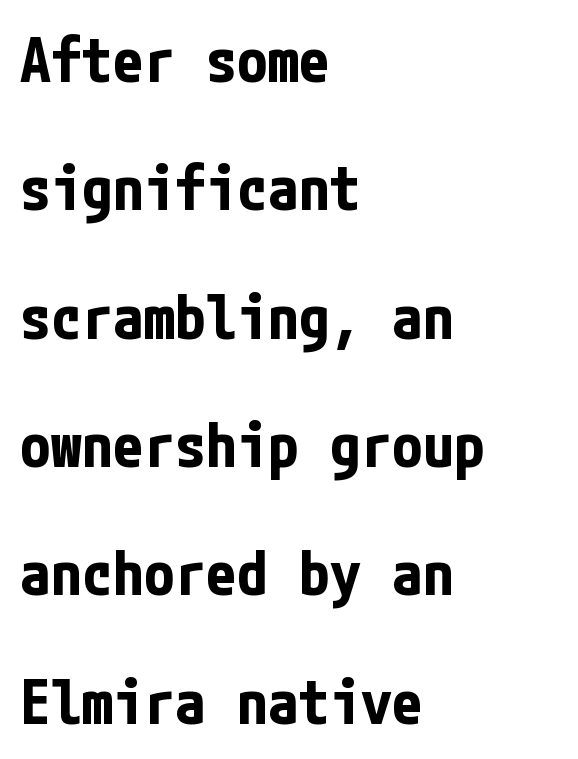
The image shows 62 px bold, condensed sans-serif type, upright; set left-aligned, loose line spacing (2.07x), normal letter spacing, not underlined; low stroke contrast and a medium x-height.
